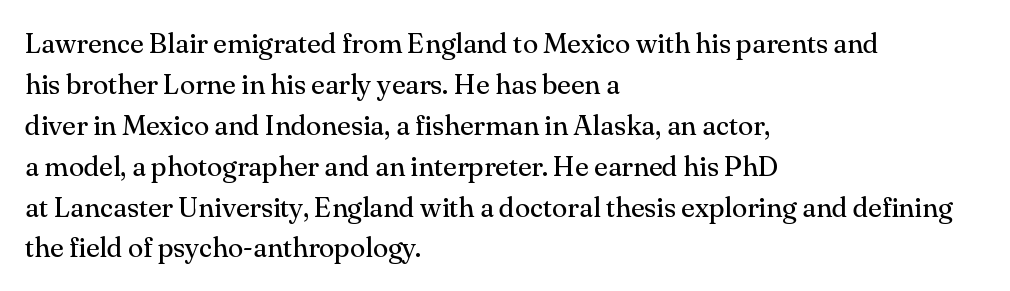
Leading matches the norm, producing a regular column. The foot of each line stays bare and open. Notice how the passage keeps a crisp vertical edge on the left only. Type style note: has serifs. Is this a fixed-width face? No — the glyphs have proportional, varying widths.
